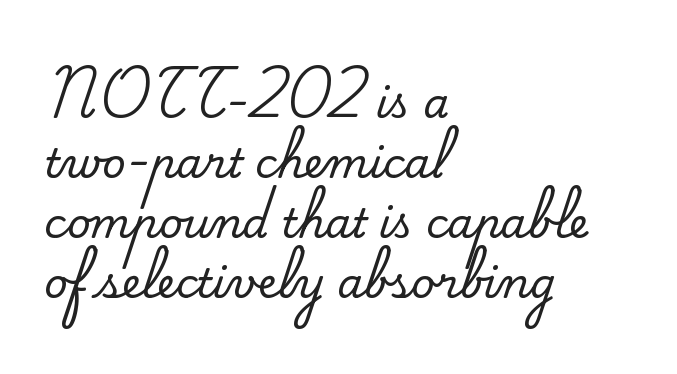
Q: Is the text italic (slanted)? A: Yes.
Q: Is the typeface a serif or a sans-serif typeface? A: Serif.
Q: Is the text underlined? A: No.
Q: How is the paragraph aligned? A: Left-aligned.
Q: Is the spacing between letters normal or unusually wide? A: Normal.
Q: Is the spacing between lines tight, normal or loose? A: Normal.
Q: Width (condensed, normal, or wide)? A: Normal.
Q: Stroke contrast? A: Medium.
Q: x-height? A: Small.
Q: Monospaced? A: No.
